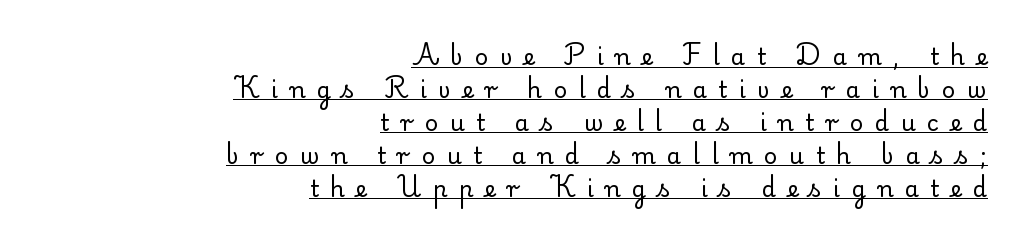
The block of text has a typical density, with ordinary space between rows. The ragged edge is on the left, which tells us the setting is flush right. The typography opts for an upright posture over an oblique one. Nothing heavy about these letters — not bold at all. In terms of letterspacing, this is a distinctly airy, spread setting. These characters rest on top of a visible drawn line.
